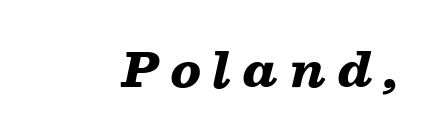
Is this a fixed-width face? No — the glyphs have proportional, varying widths. Stroke thickness is high; the sample reads as a true bold. Underlining? Definitely not there. Horizontal alignment here is rightward, an uncommon choice for prose. The line texture is sparse and dotted thanks to wide tracking.
